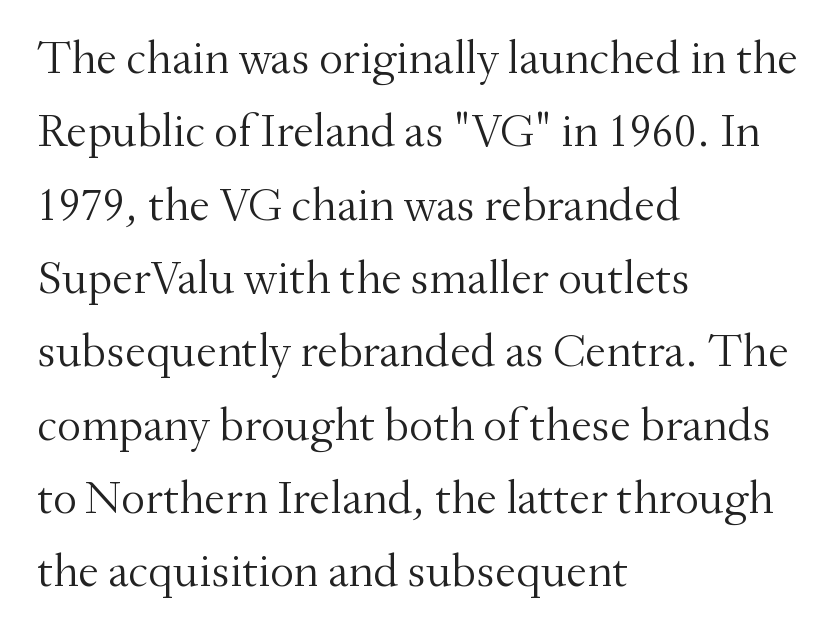
{"serif": "yes", "italic": "no", "bold": "no", "weight": "light", "width": "normal", "stroke_contrast": "medium", "x_height": "small", "monospaced": "no", "underline": "no", "align": "left", "line_spacing": "normal", "line_spacing_ratio": 1.56, "letter_spacing": "normal", "letter_spacing_em": 0.0, "glyph_px": 47}
